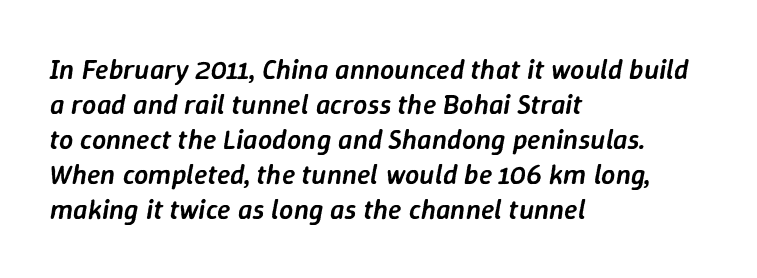
Here the designer chose a conventional face with non-uniform glyph widths. A fair bit of extra ink — the face is semibold, not bold. Tracking here is standard; glyphs follow each other at the usual distance. The face used here has a pronounced slope to its letters. Each row of text sits above clean, open space.
